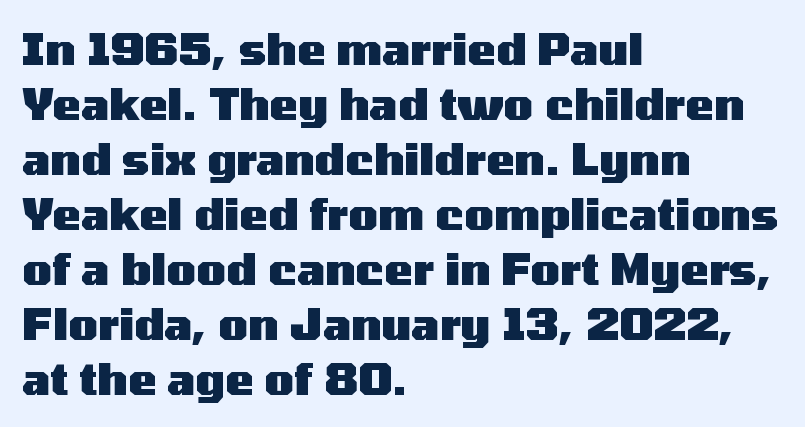
{"serif": "no", "italic": "no", "bold": "yes", "weight": "heavy", "width": "wide", "stroke_contrast": "medium", "x_height": "medium", "monospaced": "no", "underline": "no", "align": "left", "line_spacing": "normal", "line_spacing_ratio": 1.28, "letter_spacing": "normal", "letter_spacing_em": 0.0, "glyph_px": 43}
